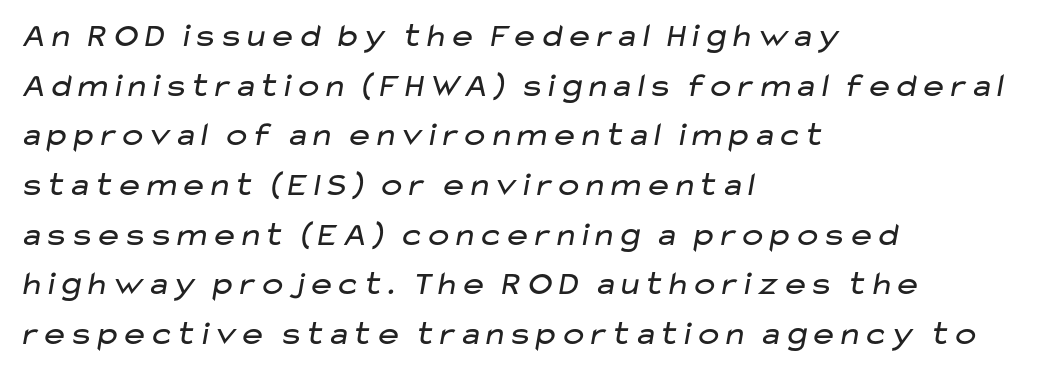
Q: Is the text bold? A: No.
Q: Is the typeface a serif or a sans-serif typeface? A: Sans-serif.
Q: Is the text underlined? A: No.
Q: How is the paragraph aligned? A: Left-aligned.
Q: Is the spacing between letters normal or unusually wide? A: Normal.
Q: Is the spacing between lines tight, normal or loose? A: Normal.
Q: Width (condensed, normal, or wide)? A: Wide.
Q: Stroke contrast? A: Low.
Q: x-height? A: Medium.
Q: Monospaced? A: No.
